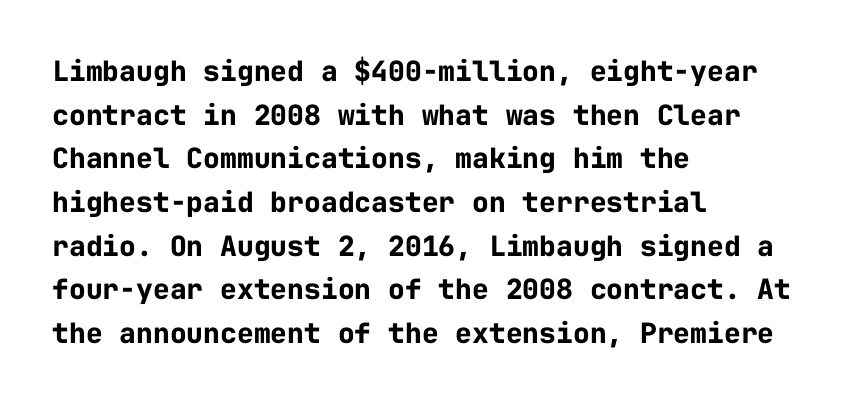
Style check: upright. Each word holds together tightly as a unit, with standard inter-letter gaps. Is the type bold? Yes — the strokes are clearly thick and heavy. Line starts are locked; line ends wander. Think of a typewriter: that constant character pitch is what you see here. Descender tails drop into unmarked territory.
